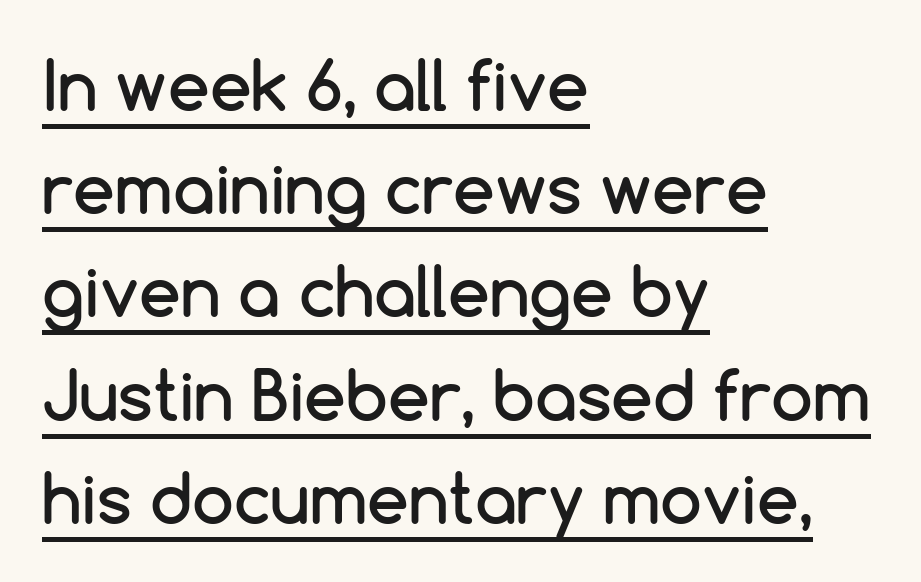
Q: Is the text italic (slanted)? A: No, it is upright.
Q: Is the typeface a serif or a sans-serif typeface? A: Sans-serif.
Q: Is the text underlined? A: Yes.
Q: How is the paragraph aligned? A: Left-aligned.
Q: Is the spacing between letters normal or unusually wide? A: Normal.
Q: Is the spacing between lines tight, normal or loose? A: Normal.
Q: Width (condensed, normal, or wide)? A: Normal.
Q: Stroke contrast? A: Low.
Q: x-height? A: Medium.
Q: Monospaced? A: No.
